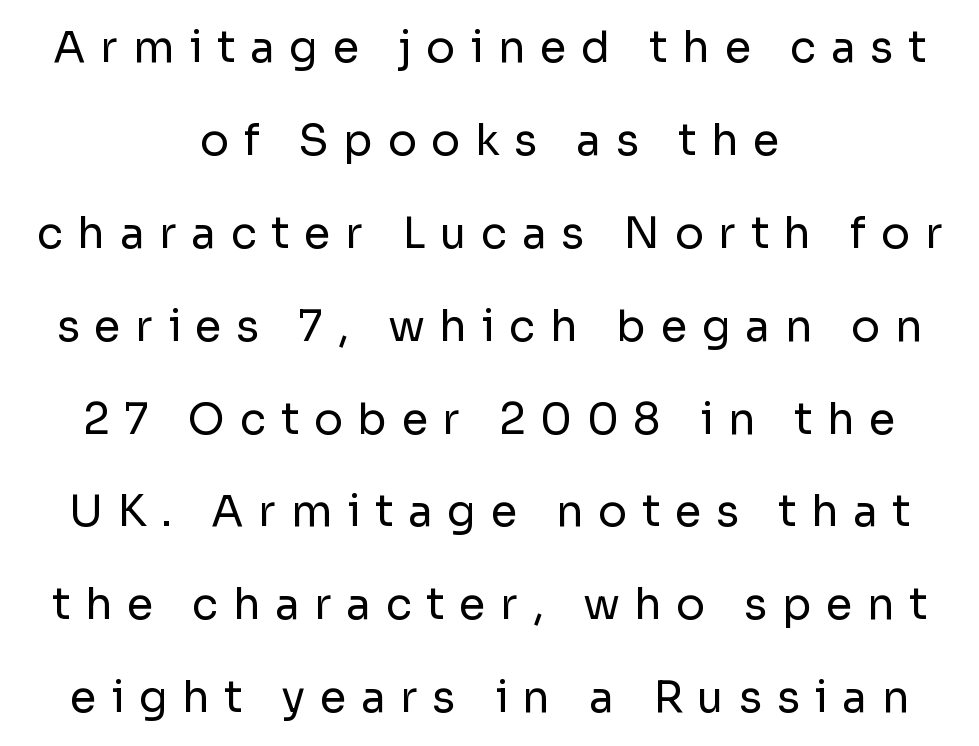
Nope, not italic — everything's standing straight. Typographically, this falls in the sans-serif category. The passage is arranged like a title page — every line centered. Looks like regular typesetting: each glyph gets only the width it needs. On a weight scale, this lands at 450 or below. Plain, unruled lines of type.
